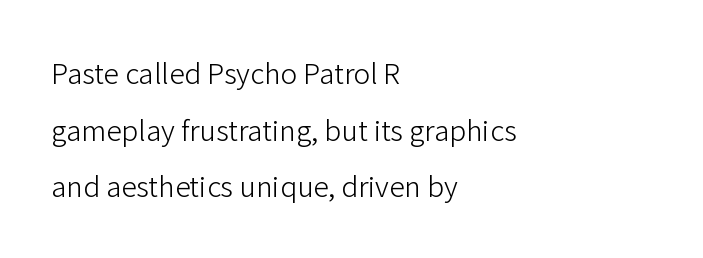
Alignment: flush left. The rendering keeps characters at their native spacing. The baseline area is clear. Vertically, the passage feels expansive, rows floating well apart.
